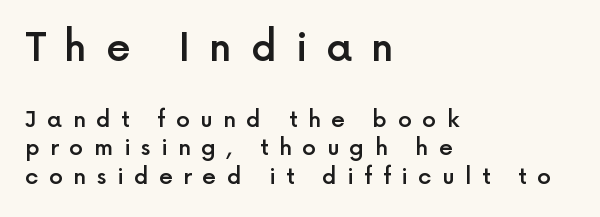
The characters display no serif detailing; their extremities are plain. Plain, unruled lines of type. Caption: expanded tracking, letters set apart. Line starts are locked; line ends wander. Posture: straight, roman, zero tilt.
